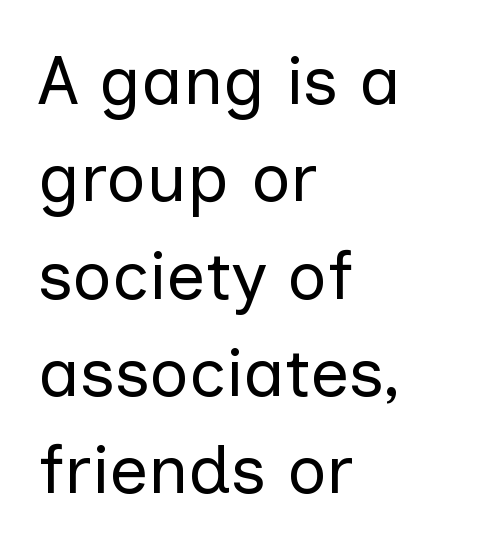
{"serif": "no", "italic": "no", "bold": "no", "weight": "regular", "width": "normal", "stroke_contrast": "low", "x_height": "medium", "monospaced": "no", "underline": "no", "align": "left", "line_spacing": "normal", "line_spacing_ratio": 1.41, "letter_spacing": "normal", "letter_spacing_em": 0.0, "glyph_px": 69}
